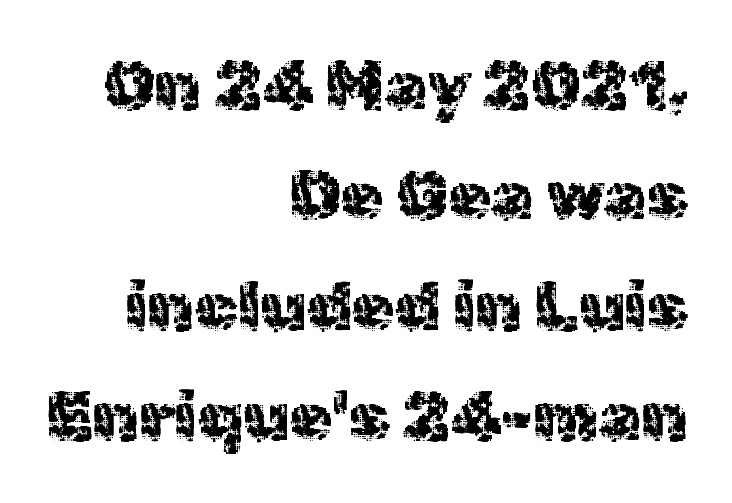
Q: Is the text italic (slanted)? A: No, it is upright.
Q: Is the typeface a serif or a sans-serif typeface? A: Sans-serif.
Q: Is the text underlined? A: No.
Q: How is the paragraph aligned? A: Right-aligned.
Q: Is the spacing between letters normal or unusually wide? A: Normal.
Q: Is the spacing between lines tight, normal or loose? A: Normal.
Q: Width (condensed, normal, or wide)? A: Normal.
Q: x-height? A: Medium.
Q: Monospaced? A: No.
